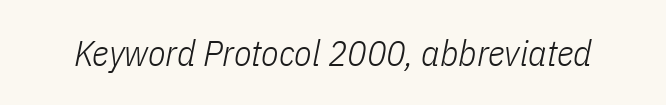
{"italic": "yes", "lean": "right", "slant_degrees": 11, "bold": "no", "weight": "light", "width": "condensed", "stroke_contrast": "low", "x_height": "medium", "monospaced": "no", "underline": "no", "letter_spacing": "normal", "letter_spacing_em": 0.0, "glyph_px": 36}
